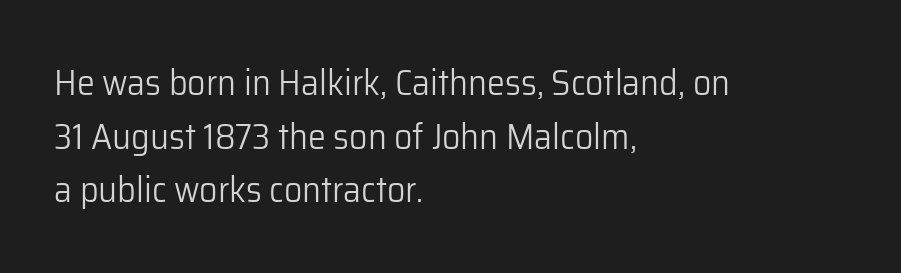
Stroke thickness stays within the range of a standard reading face or lighter. The letters sit at their default tracking, neither squeezed nor spread. The paragraph has a hard left edge and a soft right edge. The type family on display is of the sans-serif kind.
